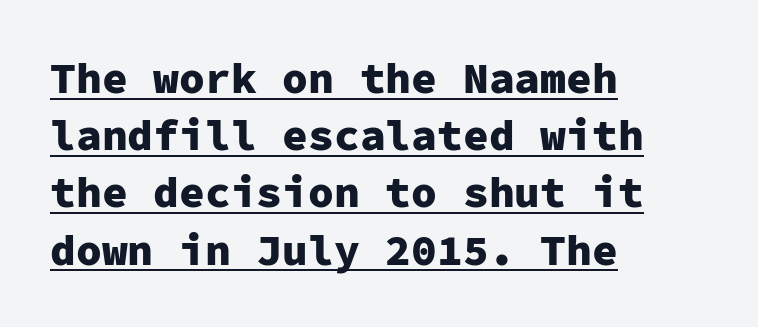
The image shows 43 px heavy sans-serif type, upright, monospaced; set left-aligned, normal line spacing (1.33x), normal letter spacing, underlined; low stroke contrast and a medium x-height.
